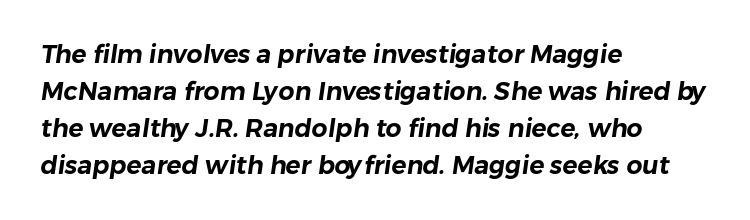
{"underline": "no", "align": "left", "line_spacing": "normal", "line_spacing_ratio": 1.48, "letter_spacing": "normal", "letter_spacing_em": 0.0, "glyph_px": 25}
